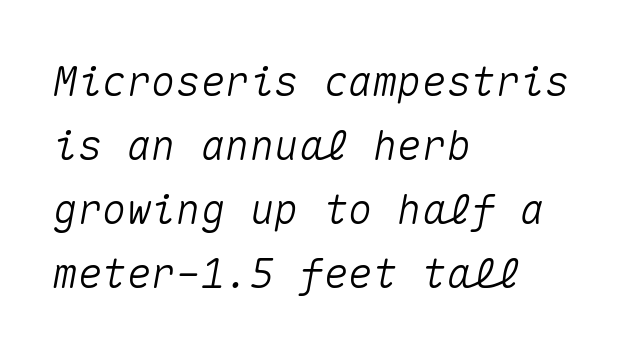
{"italic": "yes", "lean": "right", "slant_degrees": 10, "width": "normal", "stroke_contrast": "medium", "x_height": "medium", "monospaced": "yes", "underline": "no", "align": "left", "line_spacing": "normal", "line_spacing_ratio": 1.56, "letter_spacing": "normal", "letter_spacing_em": 0.0, "glyph_px": 41}
